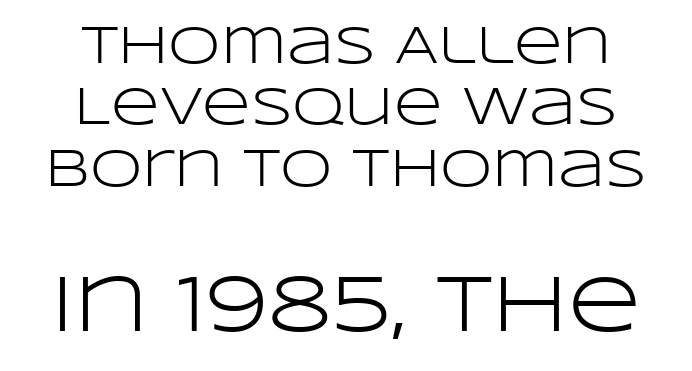
Ordinary non-slanted type is in use. Stroke thickness stays within the range of a standard reading face or lighter. The lines in this sample share a center point and differ in where they start and stop. The tracking reads as untouched default to a designer's eye. Visually, the bottom section dominates because its glyphs are scaled up.
